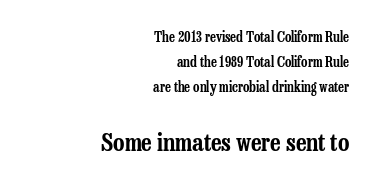
{"italic": "no", "underline": "no", "align": "right", "line_spacing_ratio": 1.78, "letter_spacing": "normal", "letter_spacing_em": 0.0, "larger_block": "second", "size_ratio": 1.79, "glyph_px": 25}
